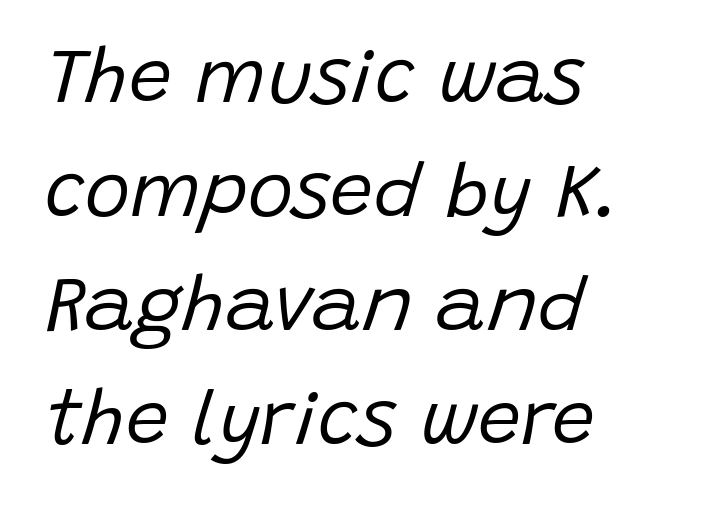
The image shows 77 px regular-weight type, italic (leaning right); set left-aligned, normal line spacing (1.48x), normal letter spacing, not underlined; low stroke contrast and a large x-height.
